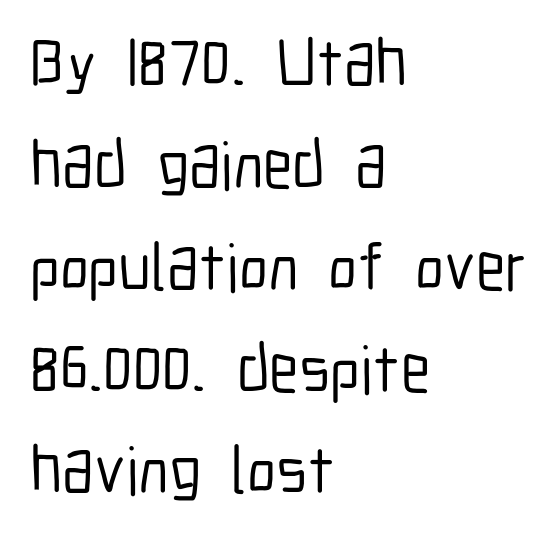
{"serif": "no", "italic": "no", "width": "condensed", "stroke_contrast": "low", "x_height": "medium", "monospaced": "no", "underline": "no", "align": "left", "line_spacing": "normal", "line_spacing_ratio": 1.52, "letter_spacing": "normal", "letter_spacing_em": 0.0, "glyph_px": 67}
